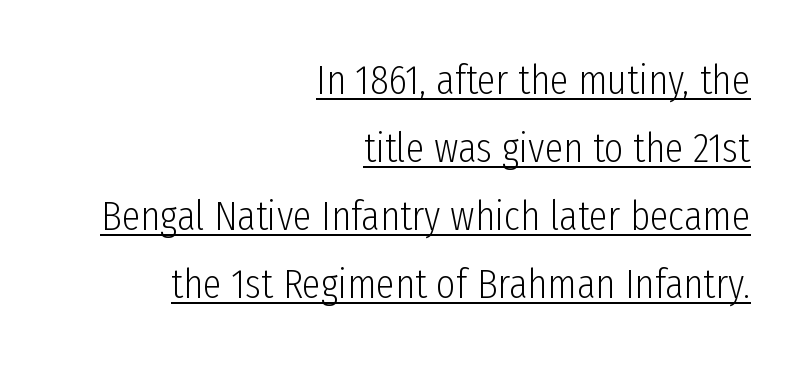
{"serif": "no", "italic": "no", "bold": "no", "weight": "light", "width": "condensed", "stroke_contrast": "low", "x_height": "medium", "monospaced": "no", "underline": "yes", "align": "right", "line_spacing": "normal", "line_spacing_ratio": 1.62, "letter_spacing": "normal", "letter_spacing_em": 0.0, "glyph_px": 42}
